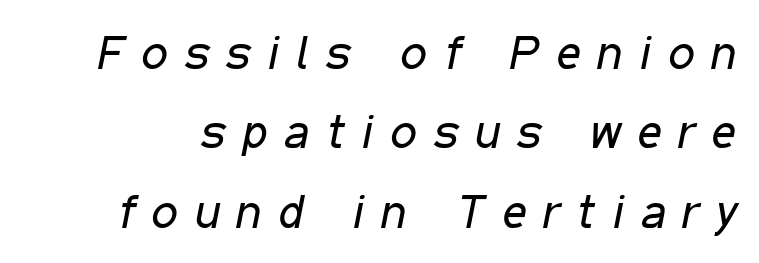
{"italic": "yes", "lean": "right", "slant_degrees": 11, "bold": "no", "weight": "regular", "width": "condensed", "stroke_contrast": "low", "x_height": "medium", "monospaced": "no", "underline": "no", "line_spacing": "normal", "line_spacing_ratio": 1.69, "letter_spacing": "wide", "letter_spacing_em": 0.36, "glyph_px": 47}
